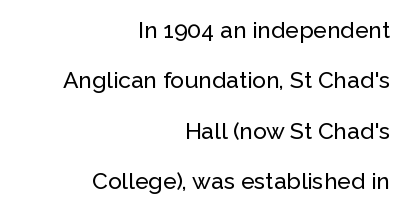
Q: Is the text italic (slanted)? A: No, it is upright.
Q: Is the text underlined? A: No.
Q: How is the paragraph aligned? A: Right-aligned.
Q: Is the spacing between letters normal or unusually wide? A: Normal.
Q: Is the spacing between lines tight, normal or loose? A: Loose.
